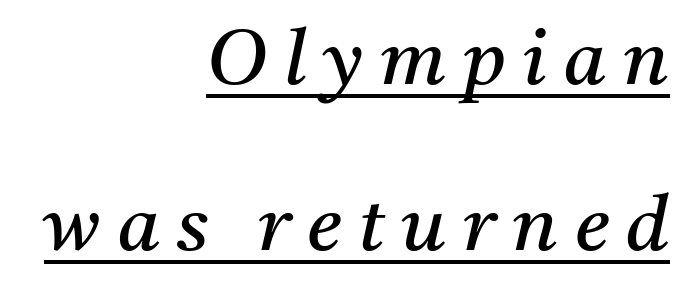
Q: Is the text bold? A: No.
Q: Is the text italic (slanted)? A: Yes, it leans right by about 11 degrees.
Q: Is the typeface a serif or a sans-serif typeface? A: Serif.
Q: Is the text underlined? A: Yes.
Q: How is the paragraph aligned? A: Right-aligned.
Q: Is the spacing between letters normal or unusually wide? A: Unusually wide.
Q: Is the spacing between lines tight, normal or loose? A: Loose.
Q: Width (condensed, normal, or wide)? A: Normal.
Q: Stroke contrast? A: Medium.
Q: x-height? A: Medium.
Q: Monospaced? A: No.
